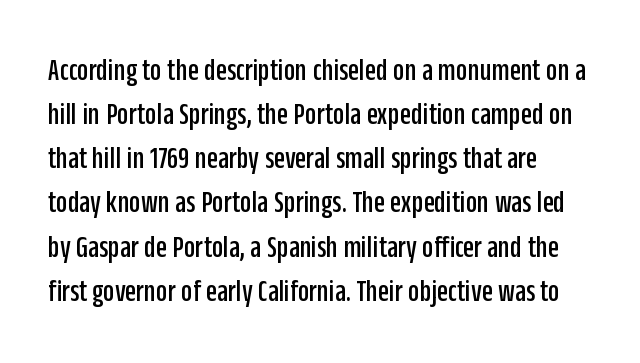
Each word holds together tightly as a unit, with standard inter-letter gaps. Regular leading. The face used here is a sans, in the tradition of grotesques and geometrics. The face used here is proportionally spaced, like ordinary book or web type. Layout note: lines flush left. Upright lettering throughout.
